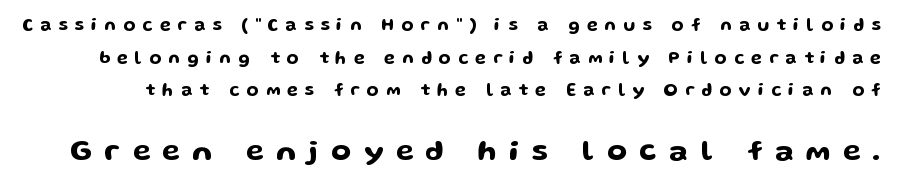
The image shows 29 px wide sans-serif type, upright; set loose line spacing (1.92x), unusually wide letter spacing (+0.43 em), not underlined; the second (bottom) block is 1.71x larger; low stroke contrast and a medium x-height.
